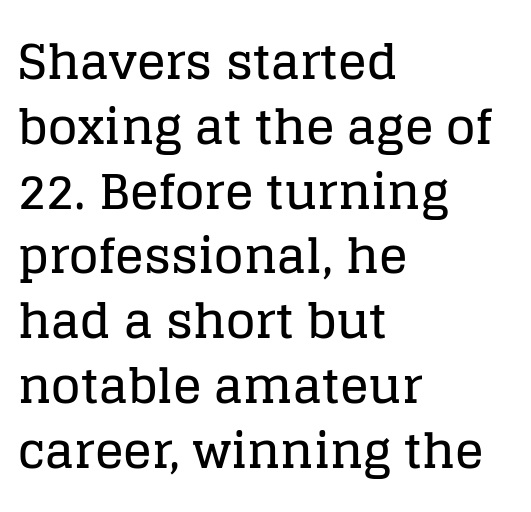
Words float on clear page, feet unadorned. The letters stand straight up with perfectly vertical stems. The font family rendered here belongs to the serif group. The ragged edge is on the right, which tells us the setting is flush left. Is this a fixed-width face? No — the glyphs have proportional, varying widths. Tracking here is standard; glyphs follow each other at the usual distance.
